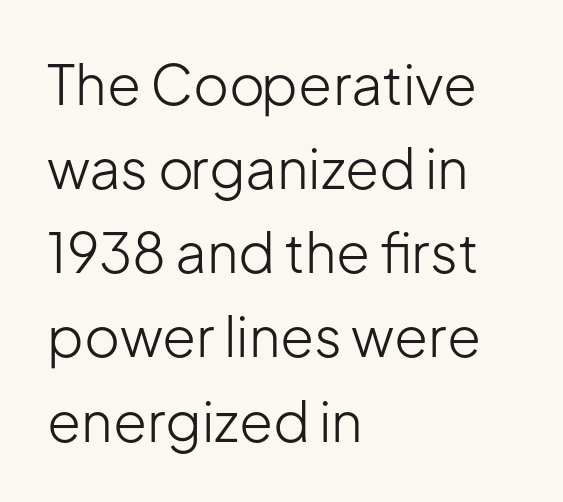
{"serif": "no", "italic": "no", "bold": "no", "weight": "light", "width": "normal", "stroke_contrast": "low", "x_height": "medium", "monospaced": "no", "underline": "no", "align": "left", "line_spacing": "normal", "line_spacing_ratio": 1.53, "letter_spacing": "normal", "letter_spacing_em": 0.0, "glyph_px": 55}
